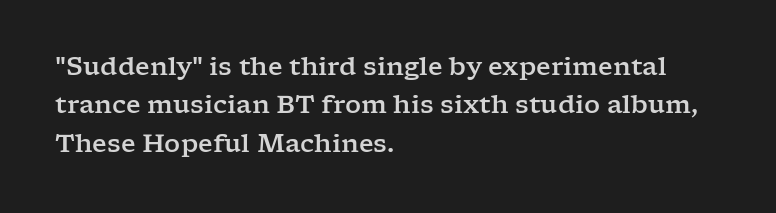
These lines stack with their left ends in a neat column. This is the regular roman posture of the typeface. Leading matches the norm, producing a regular column. No extra tracking has been applied to these lines. Type without underlining.
